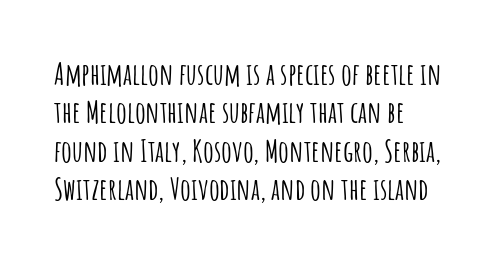
Looks like regular typesetting: each glyph gets only the width it needs. Each word holds together tightly as a unit, with standard inter-letter gaps. Examine the stroke ends and you'll find no serifs. Vertically, the passage feels balanced, rows spaced as you'd expect. If you drew a line through each stem, it would be perfectly vertical. This rendering uses left alignment, leaving the right contour irregular.
